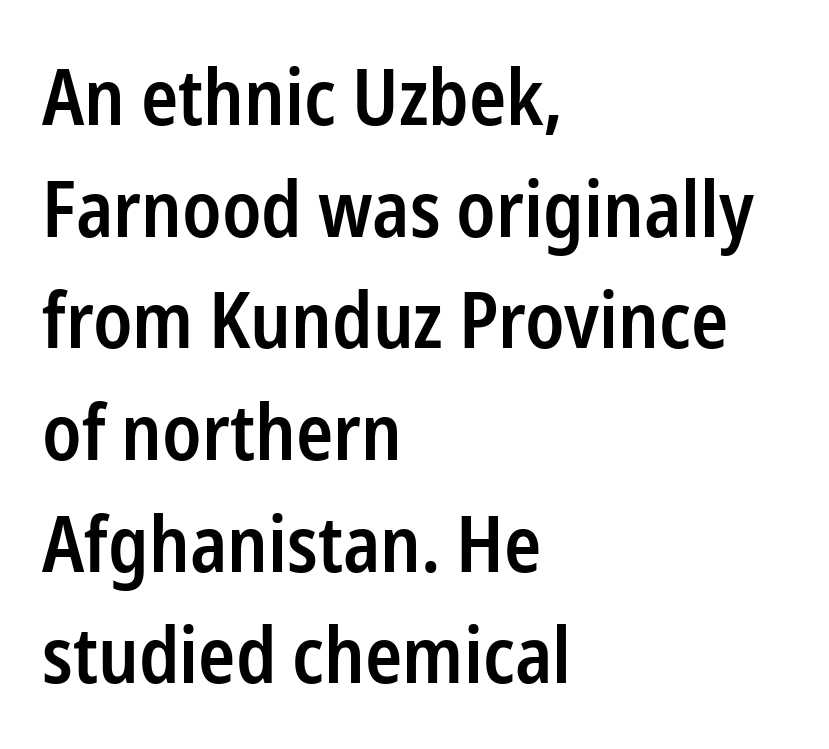
Each row of text sits above clean, open space. Vertical spacing — default. Students, this is semibold: more ink than regular, less than bold. Every row of glyphs begins at an identical x-position on the left. Here the designer chose a conventional face with non-uniform glyph widths. Look at the bottom of the vertical strokes: they stop flat, with no serifs.
